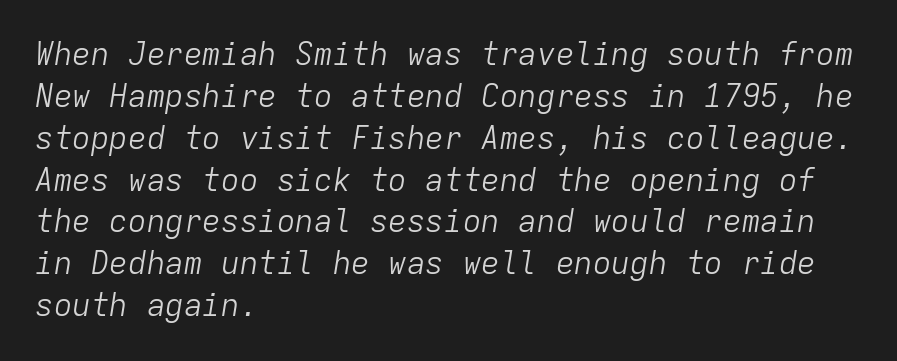
{"italic": "yes", "lean": "right", "slant_degrees": 9, "bold": "no", "weight": "light", "width": "normal", "stroke_contrast": "low", "x_height": "medium", "monospaced": "yes", "underline": "no", "align": "left", "line_spacing": "normal", "line_spacing_ratio": 1.35, "letter_spacing": "normal", "letter_spacing_em": 0.0, "glyph_px": 31}
